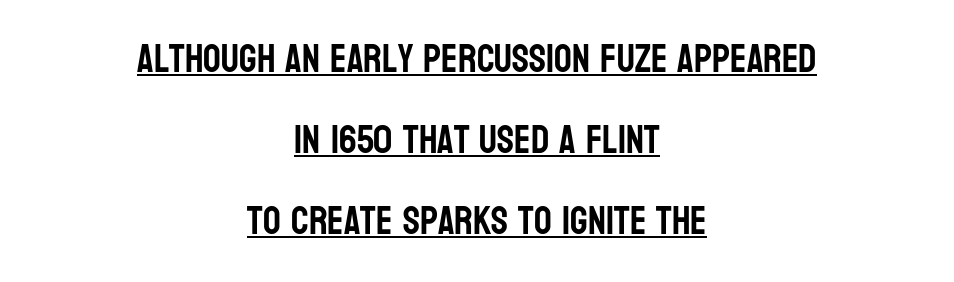
{"serif": "no", "italic": "no", "width": "condensed", "stroke_contrast": "low", "x_height": "large", "monospaced": "no", "underline": "yes", "align": "center", "line_spacing": "loose", "line_spacing_ratio": 2.08, "letter_spacing": "normal", "letter_spacing_em": 0.0, "glyph_px": 39}
